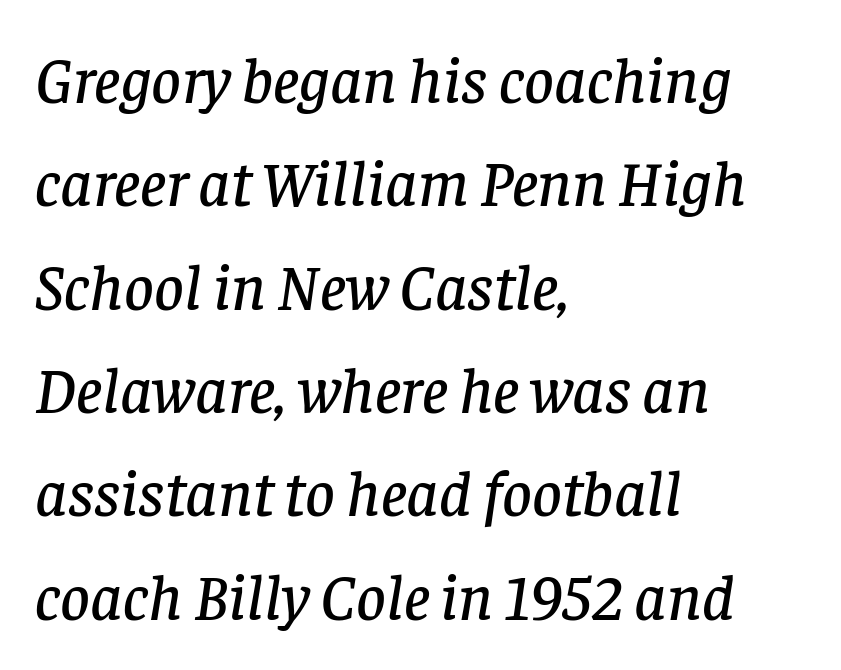
Q: Is the text italic (slanted)? A: Yes, it leans right by about 8 degrees.
Q: Is the typeface a serif or a sans-serif typeface? A: Serif.
Q: Is the text underlined? A: No.
Q: How is the paragraph aligned? A: Left-aligned.
Q: Is the spacing between letters normal or unusually wide? A: Normal.
Q: Is the spacing between lines tight, normal or loose? A: Normal.
Q: Width (condensed, normal, or wide)? A: Normal.
Q: Stroke contrast? A: Low.
Q: x-height? A: Large.
Q: Monospaced? A: No.
